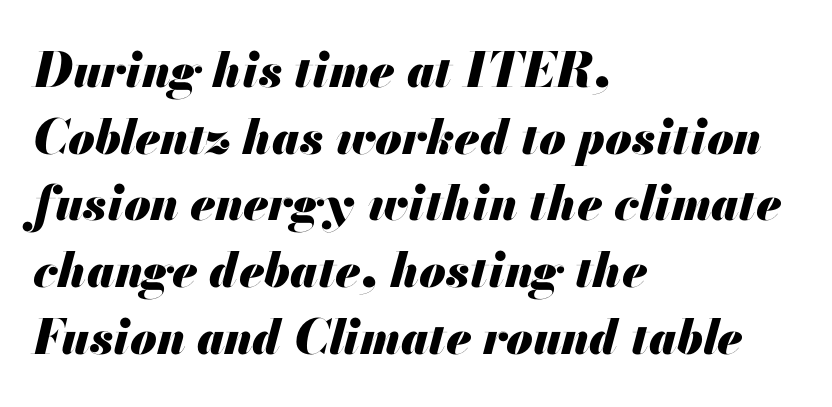
{"italic": "yes", "lean": "right", "slant_degrees": 13, "bold": "yes", "weight": "heavy", "width": "normal", "stroke_contrast": "medium", "x_height": "small", "monospaced": "no", "underline": "no", "align": "left", "line_spacing": "normal", "line_spacing_ratio": 1.39, "letter_spacing": "normal", "letter_spacing_em": 0.0, "glyph_px": 48}
